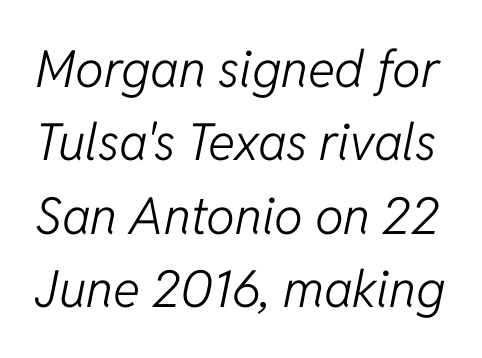
The image shows 51 px light type, italic (leaning right); set normal line spacing (1.44x), normal letter spacing, not underlined; low stroke contrast and a medium x-height.
